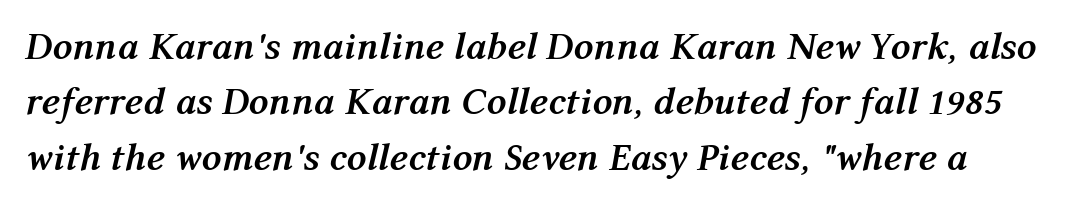
The image shows 39 px semibold type, italic (leaning right); set normal line spacing (1.42x), normal letter spacing, not underlined; medium stroke contrast and a medium x-height.
